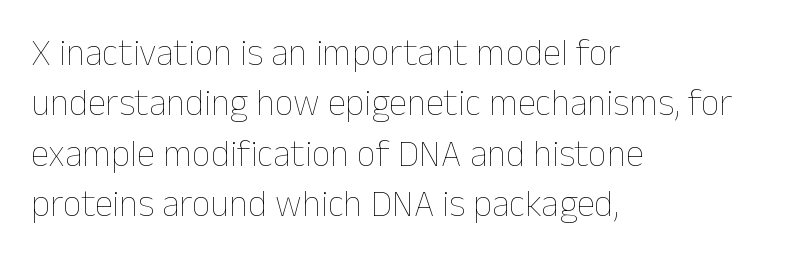
The image shows 37 px thin type, upright; set left-aligned, normal line spacing (1.36x), normal letter spacing, not underlined; low stroke contrast and a medium x-height.
